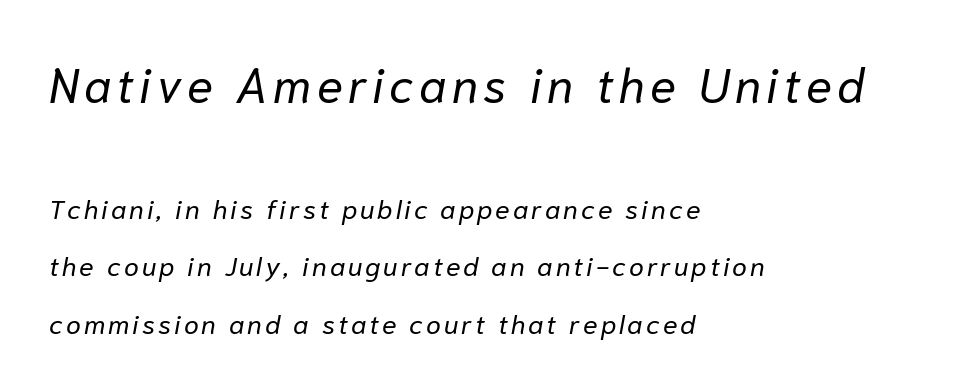
The image shows 48 px regular-weight type, italic (leaning right); set left-aligned, loose line spacing (2.12x), not underlined; the first (top) block is 1.78x larger; low stroke contrast and a medium x-height.
